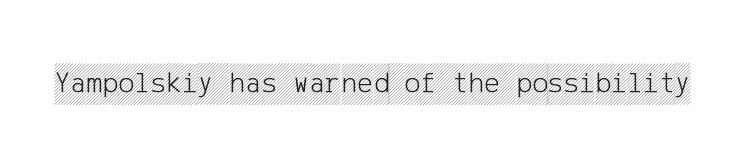
Each word holds together tightly as a unit, with standard inter-letter gaps. Descenders are the only things crossing below the line. When letters stand straight like this, we call the style roman or upright.
